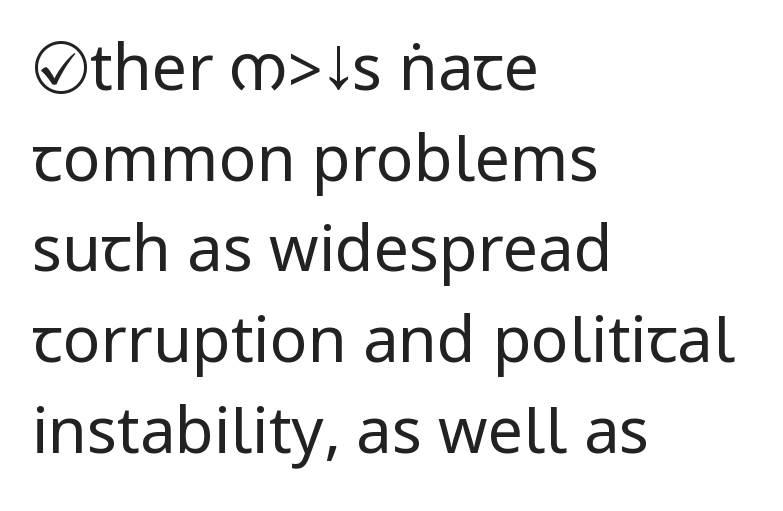
A sans-serif font was chosen for this passage. Is there any slant? The stems are plumb. Nobody drew a line under any word here. Standard letterfit; no display-style spreading of the glyphs.
